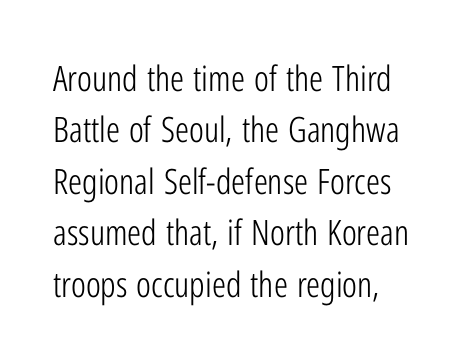
Q: Is the text bold? A: No.
Q: Is the text italic (slanted)? A: No, it is upright.
Q: Is the typeface a serif or a sans-serif typeface? A: Sans-serif.
Q: Is the text underlined? A: No.
Q: Is the spacing between letters normal or unusually wide? A: Normal.
Q: Is the spacing between lines tight, normal or loose? A: Normal.
Q: Width (condensed, normal, or wide)? A: Condensed.
Q: Stroke contrast? A: Low.
Q: x-height? A: Medium.
Q: Monospaced? A: No.
